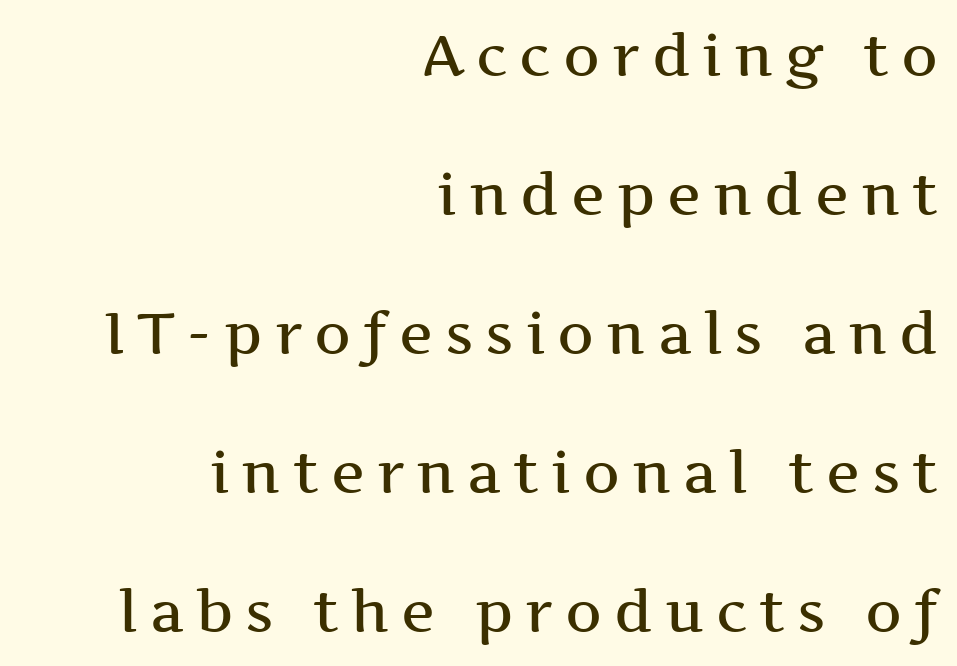
Q: Is the text bold? A: Semi-bold.
Q: Is the text italic (slanted)? A: No, it is upright.
Q: Is the typeface a serif or a sans-serif typeface? A: Serif.
Q: Is the text underlined? A: No.
Q: How is the paragraph aligned? A: Right-aligned.
Q: Is the spacing between letters normal or unusually wide? A: Unusually wide.
Q: Is the spacing between lines tight, normal or loose? A: Loose.
Q: Width (condensed, normal, or wide)? A: Wide.
Q: Stroke contrast? A: Medium.
Q: x-height? A: Medium.
Q: Monospaced? A: No.
